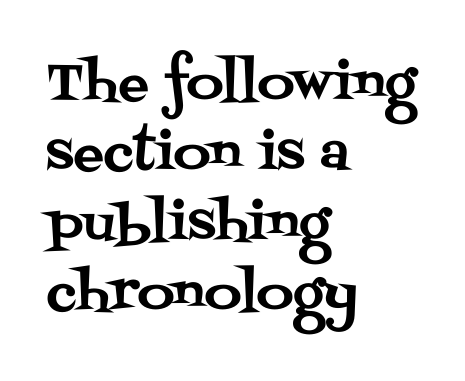
{"serif": "yes", "italic": "no", "width": "normal", "stroke_contrast": "medium", "x_height": "large", "monospaced": "no", "underline": "no", "align": "left", "line_spacing": "normal", "line_spacing_ratio": 1.37, "letter_spacing": "normal", "letter_spacing_em": 0.0, "glyph_px": 51}
